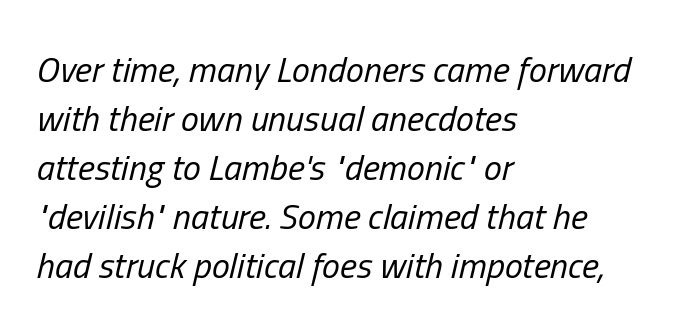
{"italic": "yes", "lean": "right", "slant_degrees": 13, "bold": "no", "weight": "regular", "width": "condensed", "stroke_contrast": "low", "x_height": "medium", "monospaced": "no", "underline": "no", "align": "left", "line_spacing": "normal", "line_spacing_ratio": 1.36, "letter_spacing": "normal", "letter_spacing_em": 0.0, "glyph_px": 36}
